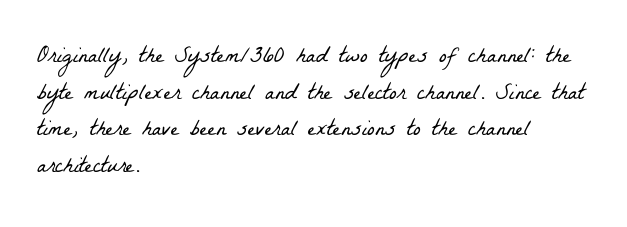
The image shows 23 px text type; set left-aligned, normal line spacing (1.59x), normal letter spacing, not underlined.
